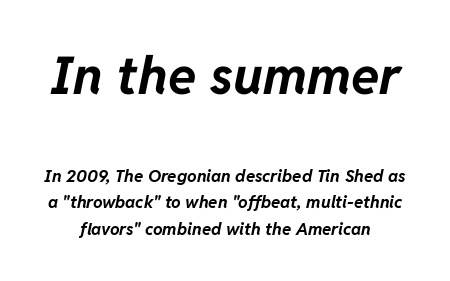
Q: Is the text bold? A: Yes.
Q: Is the text italic (slanted)? A: Yes, it leans right by about 11 degrees.
Q: Is the text underlined? A: No.
Q: Is the spacing between letters normal or unusually wide? A: Normal.
Q: Is the spacing between lines tight, normal or loose? A: Normal.
Q: Which block of text is set in a larger size, the first (top) or the second (bottom)? A: The first (top) one.
Q: Width (condensed, normal, or wide)? A: Normal.
Q: Stroke contrast? A: Low.
Q: x-height? A: Medium.
Q: Monospaced? A: No.
